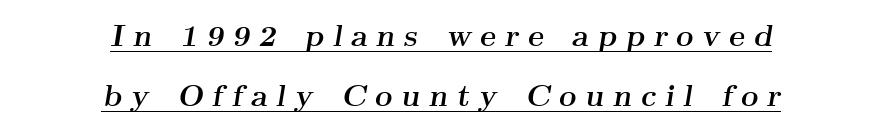
{"serif": "yes", "italic": "yes", "lean": "right", "slant_degrees": 9, "bold": "yes", "weight": "semibold", "width": "wide", "stroke_contrast": "medium", "x_height": "small", "monospaced": "no", "underline": "yes", "align": "center", "line_spacing": "loose", "line_spacing_ratio": 2.0, "letter_spacing": "wide", "letter_spacing_em": 0.29, "glyph_px": 30}
